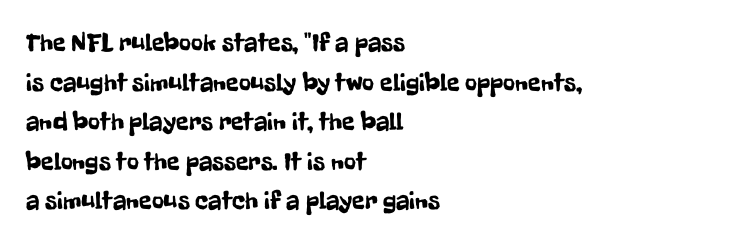
Q: Is the text italic (slanted)? A: No, it is upright.
Q: Is the text underlined? A: No.
Q: How is the paragraph aligned? A: Left-aligned.
Q: Is the spacing between letters normal or unusually wide? A: Normal.
Q: Is the spacing between lines tight, normal or loose? A: Normal.
